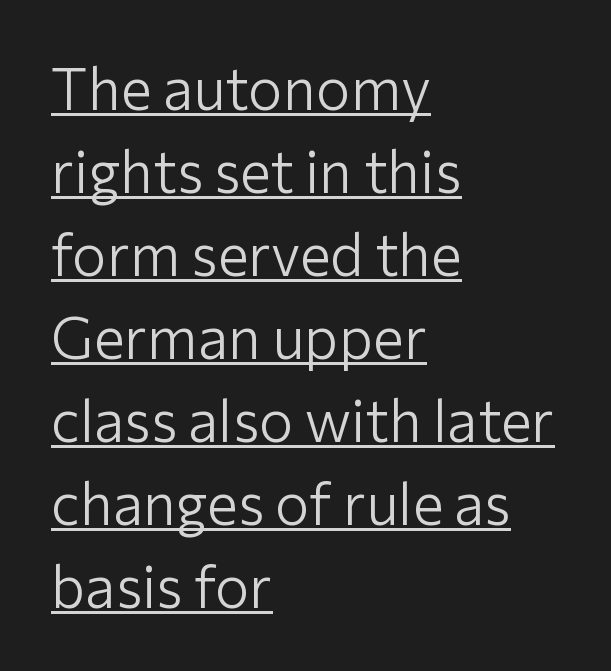
Does a line run under the words? Yes, clearly. Character widths vary here, with narrow letters taking less room than wide ones. The font's upright variant was chosen for this text. Where is the straight margin? On the left. Caption: face not bold, strokes unweighted. No feet cap the strokes, marking this as sans-serif type.
